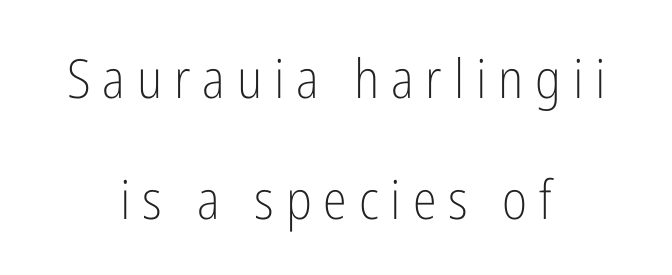
Q: Is the text bold? A: No.
Q: Is the text italic (slanted)? A: No, it is upright.
Q: Is the typeface a serif or a sans-serif typeface? A: Sans-serif.
Q: Is the text underlined? A: No.
Q: How is the paragraph aligned? A: Centered.
Q: Is the spacing between letters normal or unusually wide? A: Unusually wide.
Q: Is the spacing between lines tight, normal or loose? A: Loose.
Q: Width (condensed, normal, or wide)? A: Condensed.
Q: Stroke contrast? A: Low.
Q: x-height? A: Medium.
Q: Monospaced? A: No.
